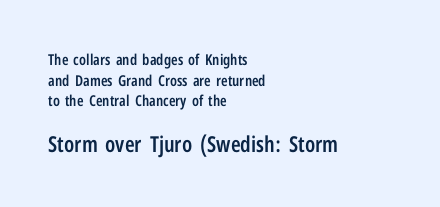
Q: Is the text bold? A: Semi-bold.
Q: Is the text italic (slanted)? A: No, it is upright.
Q: Is the text underlined? A: No.
Q: How is the paragraph aligned? A: Left-aligned.
Q: Is the spacing between letters normal or unusually wide? A: Normal.
Q: Is the spacing between lines tight, normal or loose? A: Normal.
Q: Which block of text is set in a larger size, the first (top) or the second (bottom)? A: The second (bottom) one.
